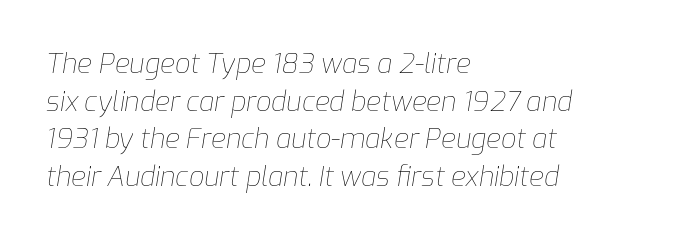
The image shows 27 px text type, italic (leaning right); set left-aligned, normal line spacing (1.39x), normal letter spacing, not underlined.
